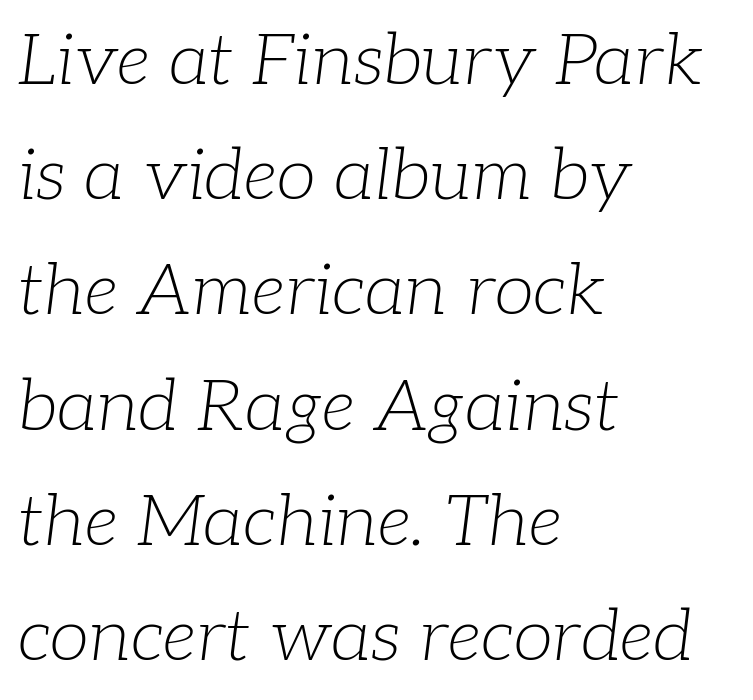
{"serif": "yes", "italic": "yes", "lean": "right", "slant_degrees": 7, "bold": "no", "weight": "light", "width": "normal", "stroke_contrast": "low", "x_height": "medium", "monospaced": "no", "underline": "no", "align": "left", "line_spacing": "normal", "line_spacing_ratio": 1.6, "letter_spacing": "normal", "letter_spacing_em": 0.0, "glyph_px": 72}
